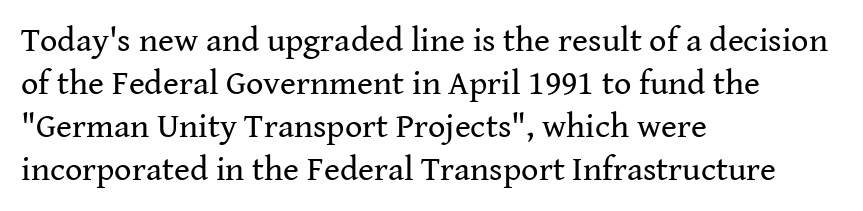
The image shows 34 px regular-weight serif type, upright; set left-aligned, normal line spacing (1.26x), normal letter spacing, not underlined; medium stroke contrast and a medium x-height.
